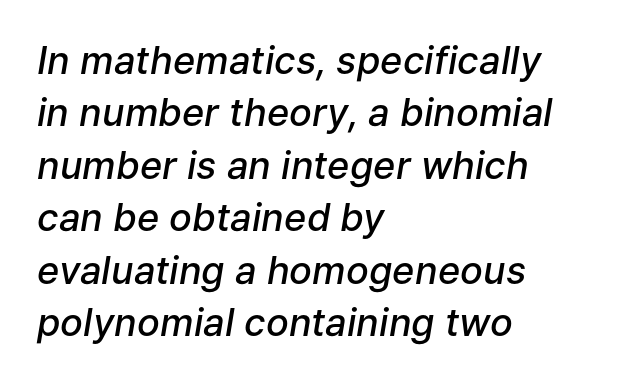
Q: Is the text bold? A: Semi-bold.
Q: Is the text italic (slanted)? A: Yes, it leans right by about 9 degrees.
Q: Is the text underlined? A: No.
Q: How is the paragraph aligned? A: Left-aligned.
Q: Is the spacing between letters normal or unusually wide? A: Normal.
Q: Is the spacing between lines tight, normal or loose? A: Normal.
Q: Width (condensed, normal, or wide)? A: Normal.
Q: Stroke contrast? A: Low.
Q: x-height? A: Medium.
Q: Monospaced? A: No.
